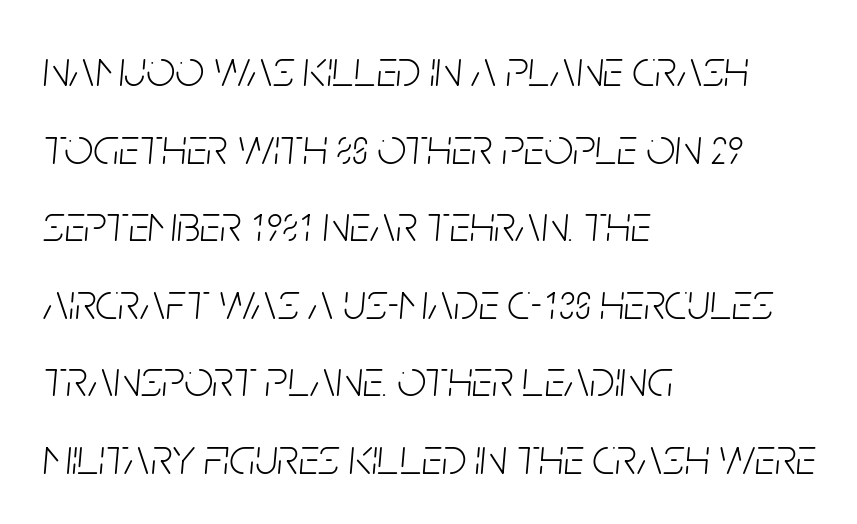
Q: Is the text bold? A: No.
Q: Is the text italic (slanted)? A: Yes, it leans right by about 5 degrees.
Q: Is the text underlined? A: No.
Q: How is the paragraph aligned? A: Left-aligned.
Q: Is the spacing between letters normal or unusually wide? A: Normal.
Q: Is the spacing between lines tight, normal or loose? A: Normal.
Q: Width (condensed, normal, or wide)? A: Condensed.
Q: Stroke contrast? A: Low.
Q: x-height? A: Large.
Q: Monospaced? A: No.
